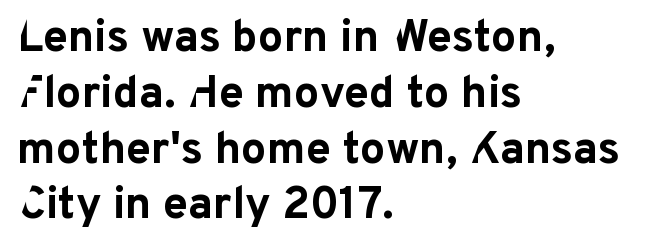
The image shows 45 px bold sans-serif type, upright; set left-aligned, line spacing 1.24x, normal letter spacing, not underlined; low stroke contrast and a medium x-height.
